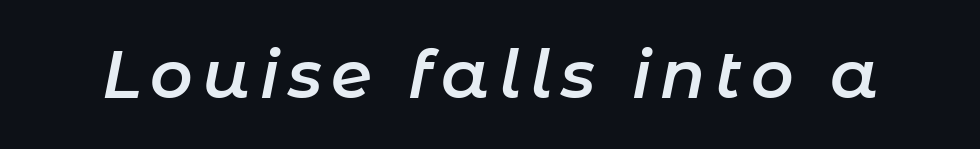
The face used here is proportionally spaced, like ordinary book or web type. A clean baseline with only descenders dipping below it. Semibold letterforms, between regular and bold. Is the type slanted? Yes — the strokes lean at a clear angle.
